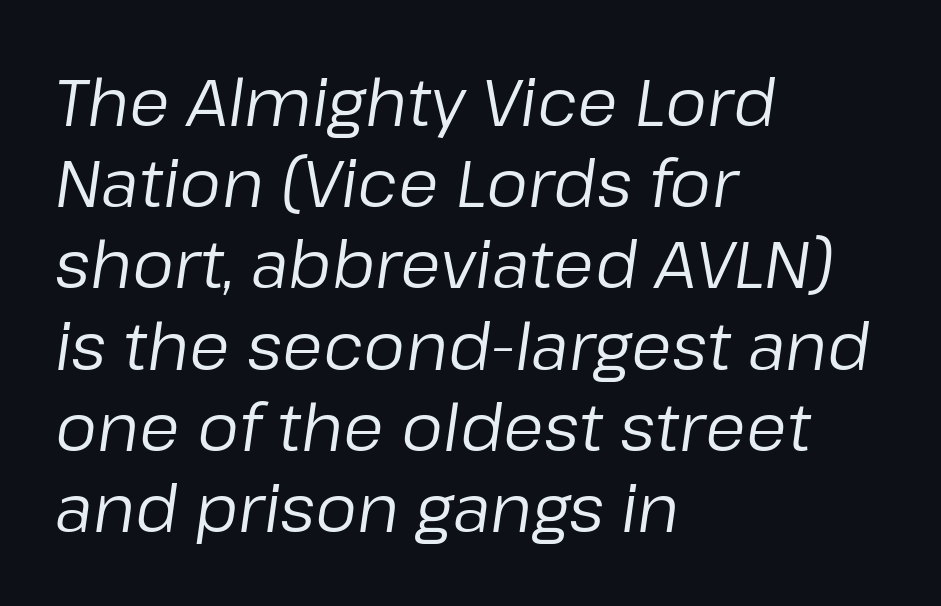
Q: Is the text bold? A: No.
Q: Is the text italic (slanted)? A: Yes, it leans right by about 8 degrees.
Q: Is the text underlined? A: No.
Q: How is the paragraph aligned? A: Left-aligned.
Q: Is the spacing between letters normal or unusually wide? A: Normal.
Q: Width (condensed, normal, or wide)? A: Normal.
Q: Stroke contrast? A: Low.
Q: x-height? A: Medium.
Q: Monospaced? A: No.
